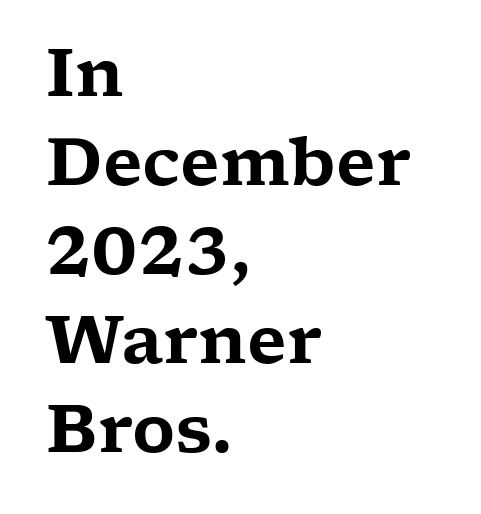
{"serif": "yes", "italic": "no", "width": "wide", "stroke_contrast": "low", "x_height": "medium", "monospaced": "no", "underline": "no", "align": "left", "line_spacing": "normal", "line_spacing_ratio": 1.35, "letter_spacing": "normal", "letter_spacing_em": 0.0, "glyph_px": 66}
